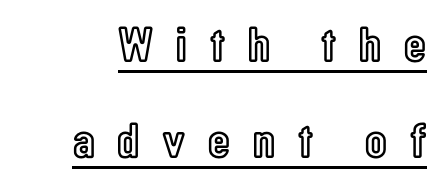
{"italic": "no", "width": "condensed", "x_height": "medium", "monospaced": "no", "underline": "yes", "line_spacing": "loose", "line_spacing_ratio": 1.92, "letter_spacing": "wide", "letter_spacing_em": 0.46, "glyph_px": 50}
